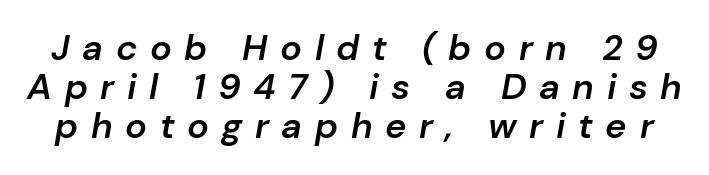
The baseline area is clear. Looks like regular typesetting: each glyph gets only the width it needs. Is the type slanted? Yes — the strokes lean at a clear angle. Tracking here is generous; glyphs stand well apart from one another. Typographic density is moderately raised because the face is semibold.
